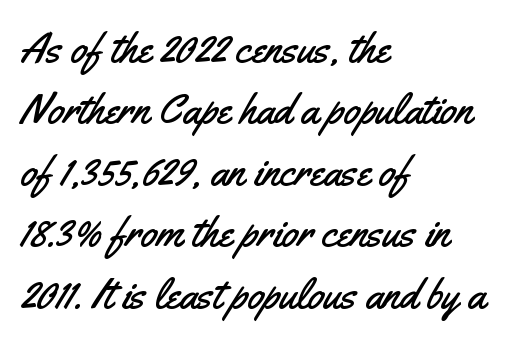
The image shows 43 px condensed sans-serif type; set left-aligned, normal line spacing (1.43x), normal letter spacing, not underlined; medium stroke contrast and a small x-height.
